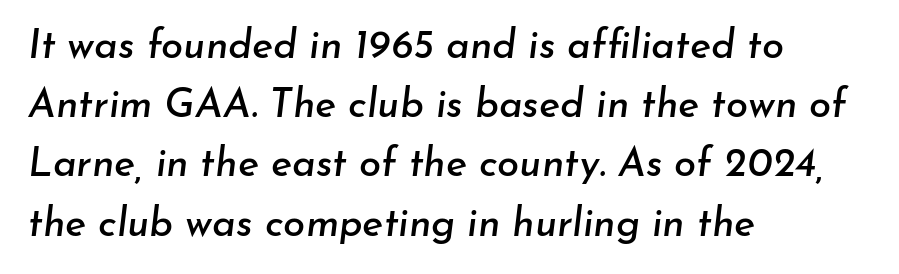
This rendering features lettering with no underline. The line-height multiplier appears to be the usual default. Observe the ordinary spacing: letters are neighbours, not strangers. Tall strokes in this sample are angled rather than plumb.
